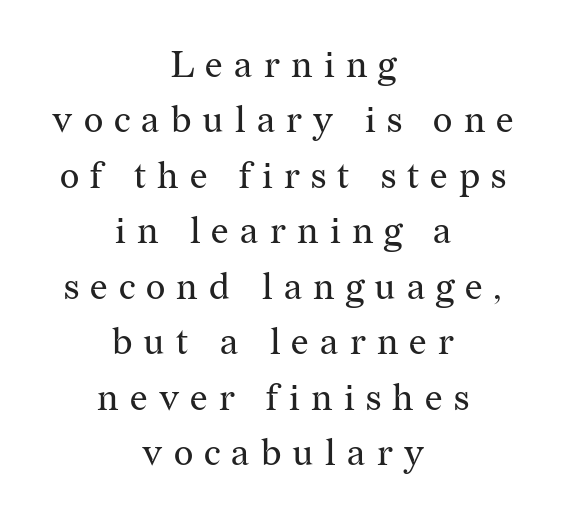
The image shows 37 px regular-weight serif type, upright; set centered, normal line spacing (1.5x), unusually wide letter spacing (+0.3 em), not underlined; medium stroke contrast and a medium x-height.
